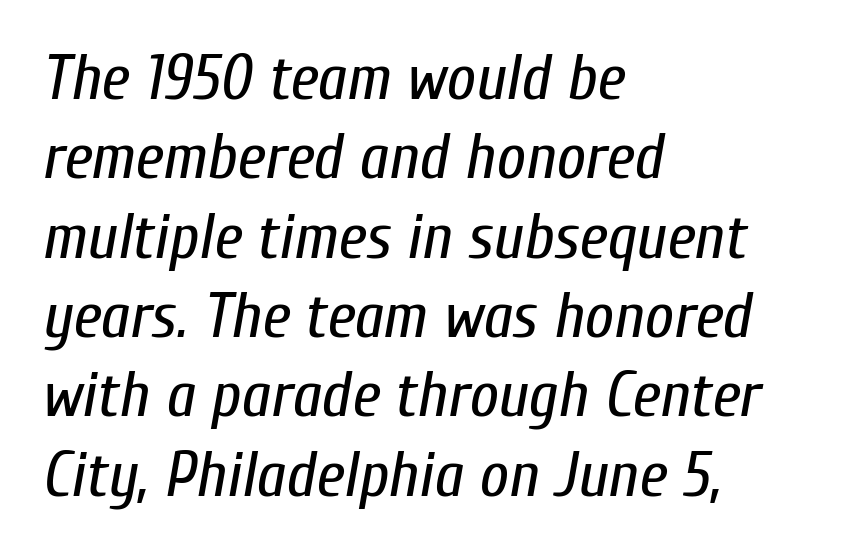
The image shows 64 px regular-weight, condensed type, italic (leaning right); set left-aligned, line spacing 1.24x, normal letter spacing, not underlined; low stroke contrast and a medium x-height.
